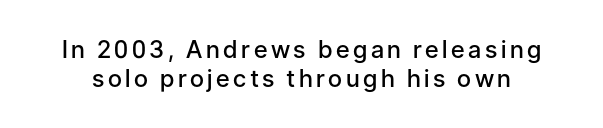
{"italic": "no", "bold": "semi", "underline": "no", "line_spacing_ratio": 1.21, "glyph_px": 24}
